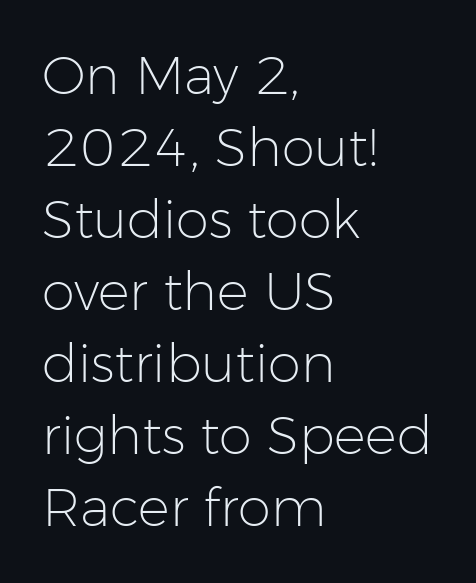
Reading down the block, your eye returns to a fixed left position each line. Anything drawn beneath the words? Only blank space. The characters display no serif detailing; their extremities are plain. The type sits square on the baseline with zero lean. Think of a printed novel: that variable character pitch is what you see here. You could call the tracking neutral — neither tight nor loose.
